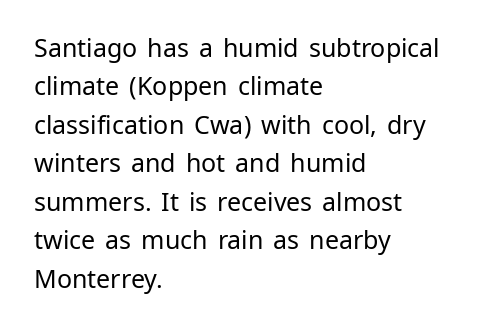
The image shows 25 px text type, upright; set left-aligned, normal line spacing (1.54x), normal letter spacing, not underlined.
